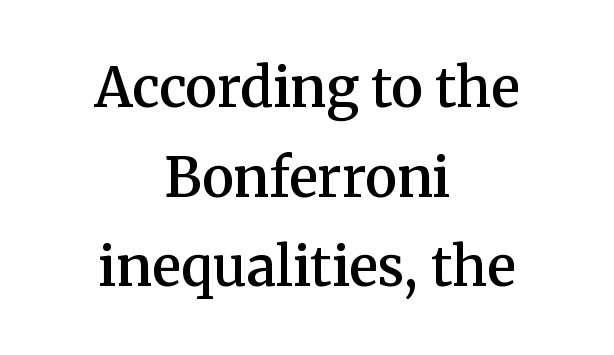
Q: Is the text bold? A: Semi-bold.
Q: Is the text italic (slanted)? A: No, it is upright.
Q: Is the typeface a serif or a sans-serif typeface? A: Serif.
Q: Is the text underlined? A: No.
Q: How is the paragraph aligned? A: Centered.
Q: Is the spacing between letters normal or unusually wide? A: Normal.
Q: Is the spacing between lines tight, normal or loose? A: Normal.
Q: Width (condensed, normal, or wide)? A: Normal.
Q: Stroke contrast? A: Medium.
Q: x-height? A: Medium.
Q: Monospaced? A: No.
